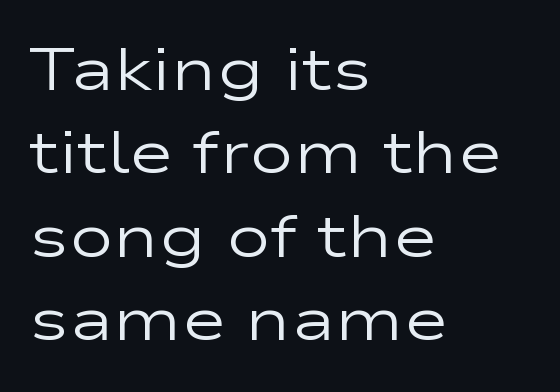
The strip under each line holds only bare page. Is this a fixed-width face? No — the glyphs have proportional, varying widths. Letters have the restrained weight of plain body copy at most. Posture: upright roman. Nothing unusual about the tracking: characters are spaced as the font intends.
